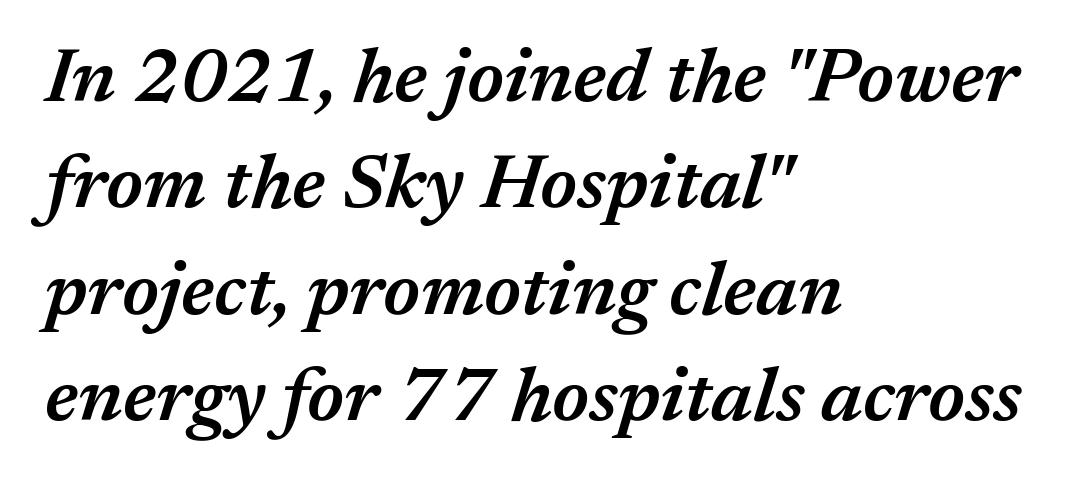
The image shows 76 px semibold type, italic (leaning right); set left-aligned, normal line spacing (1.4x), normal letter spacing, not underlined; medium stroke contrast and a medium x-height.
